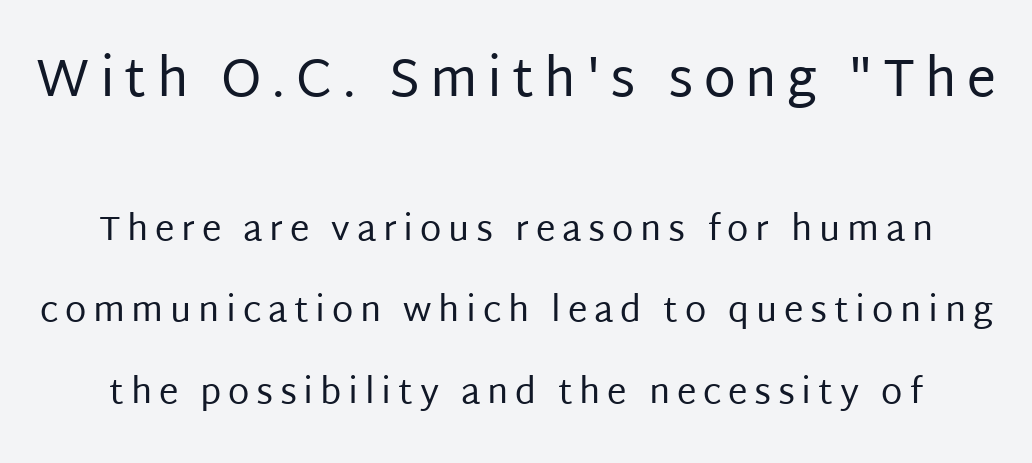
When letters stand straight like this, we call the style roman or upright. Looks like regular typesetting: each glyph gets only the width it needs. One glance says open: line gaps are wider than usual. No letter is thick-stroked: the sample isn't bold. A clean baseline with only descenders dipping below it. Note: larger setting up top, smaller setting below.
